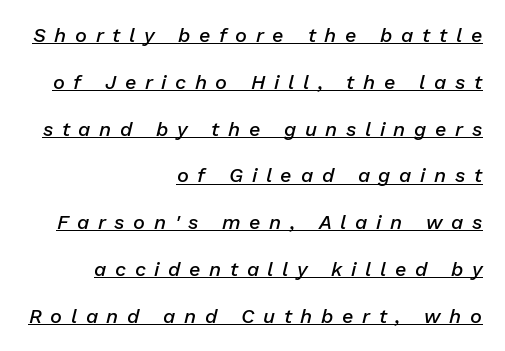
The image shows 20 px text type, italic (leaning right); set right-aligned, loose line spacing (2.34x), unusually wide letter spacing (+0.43 em), underlined.
